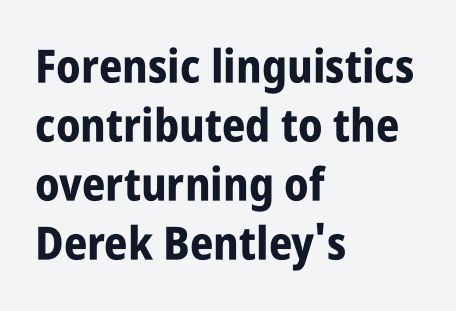
Q: Is the text bold? A: Yes.
Q: Is the text italic (slanted)? A: No, it is upright.
Q: Is the typeface a serif or a sans-serif typeface? A: Sans-serif.
Q: Is the text underlined? A: No.
Q: How is the paragraph aligned? A: Left-aligned.
Q: Is the spacing between letters normal or unusually wide? A: Normal.
Q: Is the spacing between lines tight, normal or loose? A: Normal.
Q: Width (condensed, normal, or wide)? A: Condensed.
Q: Stroke contrast? A: Low.
Q: x-height? A: Large.
Q: Monospaced? A: No.
